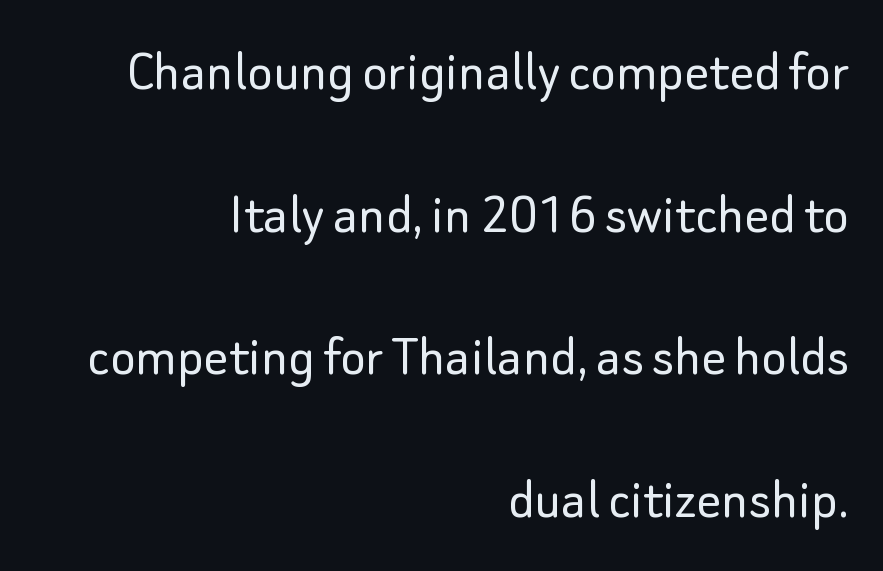
The image shows 61 px light sans-serif type, upright; set right-aligned, loose line spacing (2.34x), normal letter spacing, not underlined; low stroke contrast and a small x-height.
